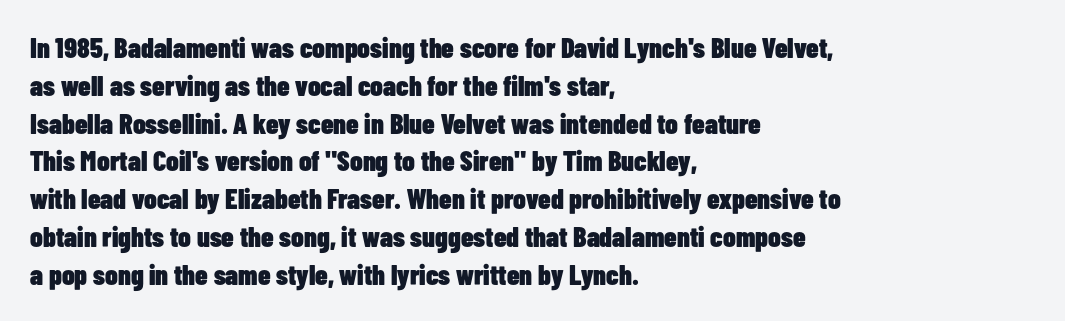
Every row of glyphs begins at an identical x-position on the left. The rendering uses natural spacing where letterforms have individual widths. The font's upright variant was chosen for this text. On the weight axis this lands at bold, roughly 700. Check where the strokes stop: nothing finishes them off — pure sans. The rendering keeps characters at their native spacing.
